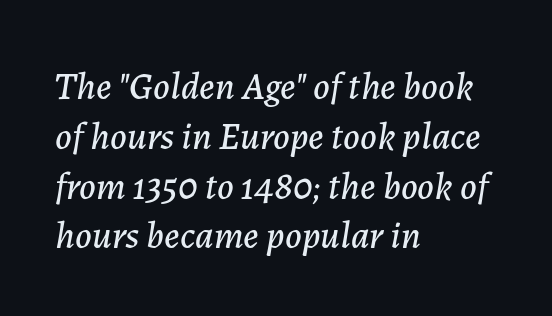
Q: Is the text italic (slanted)? A: Yes, it leans right by about 7 degrees.
Q: Is the text underlined? A: No.
Q: How is the paragraph aligned? A: Left-aligned.
Q: Is the spacing between letters normal or unusually wide? A: Normal.
Q: Is the spacing between lines tight, normal or loose? A: Normal.
Q: Width (condensed, normal, or wide)? A: Normal.
Q: Stroke contrast? A: Low.
Q: x-height? A: Medium.
Q: Monospaced? A: No.
